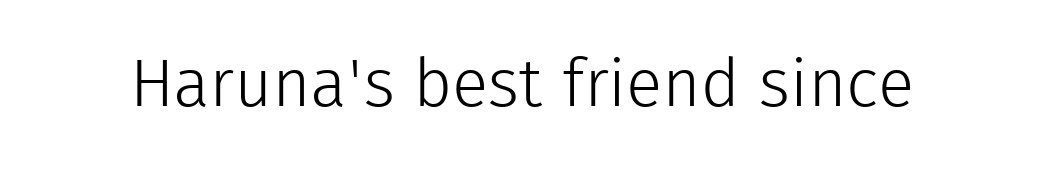
Q: Is the text bold? A: No.
Q: Is the text italic (slanted)? A: No, it is upright.
Q: Is the typeface a serif or a sans-serif typeface? A: Sans-serif.
Q: Is the text underlined? A: No.
Q: Is the spacing between letters normal or unusually wide? A: Normal.
Q: Width (condensed, normal, or wide)? A: Normal.
Q: Stroke contrast? A: Low.
Q: x-height? A: Medium.
Q: Monospaced? A: No.
